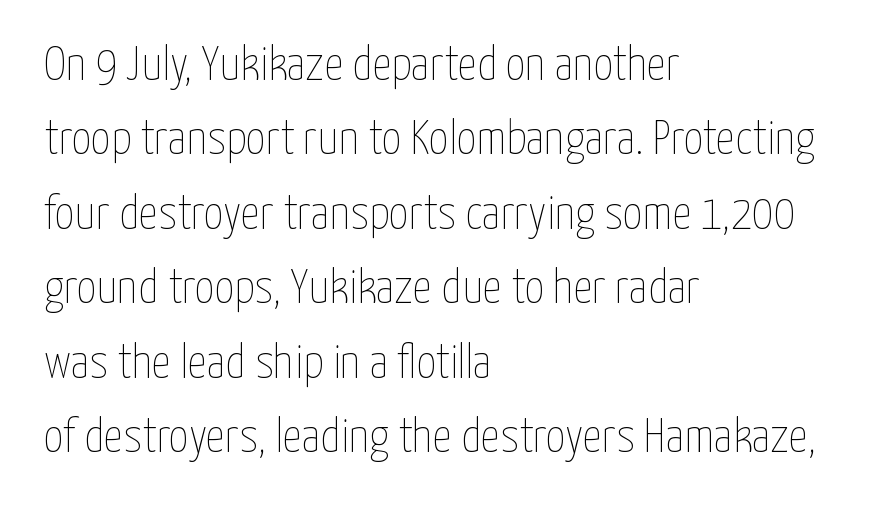
The image shows 48 px thin, condensed type, upright; set left-aligned, normal line spacing (1.55x), normal letter spacing, not underlined; low stroke contrast and a medium x-height.
